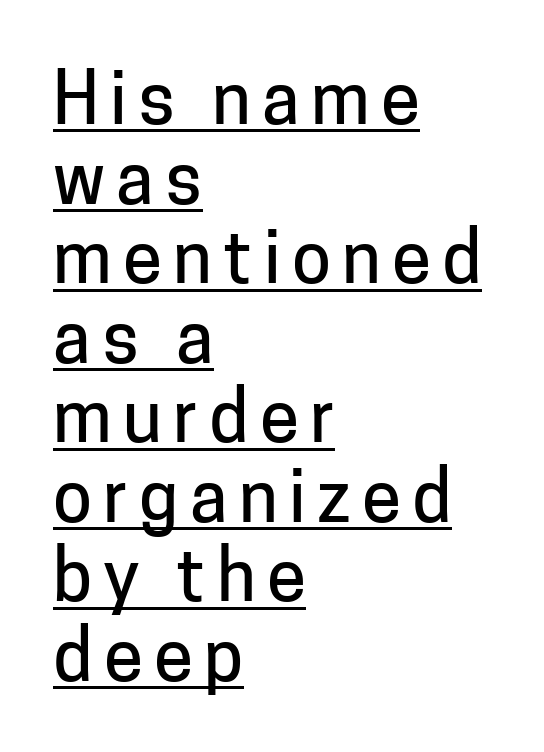
You could barely slide anything between these rows. Observe the absence of serifs on each vertical stroke in this sample. Caption: lettering with a line underneath. Quick note: not italic, upright. In CSS terms this would be text-align: left. Here the designer chose a conventional face with non-uniform glyph widths.
